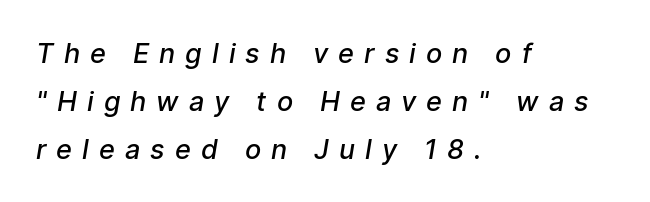
The image shows 27 px text type; set left-aligned, line spacing 1.77x, unusually wide letter spacing (+0.37 em), not underlined.
